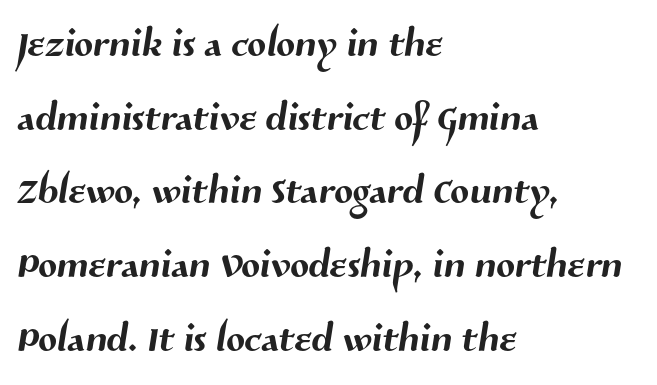
The image shows 55 px sans-serif type; set left-aligned, normal line spacing (1.34x), normal letter spacing, not underlined; medium stroke contrast and a medium x-height.
